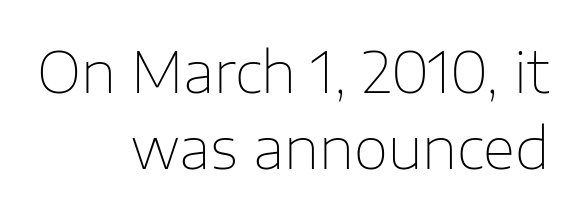
The image shows 56 px thin sans-serif type, upright; set right-aligned, normal line spacing (1.36x), normal letter spacing, not underlined; low stroke contrast and a medium x-height.
